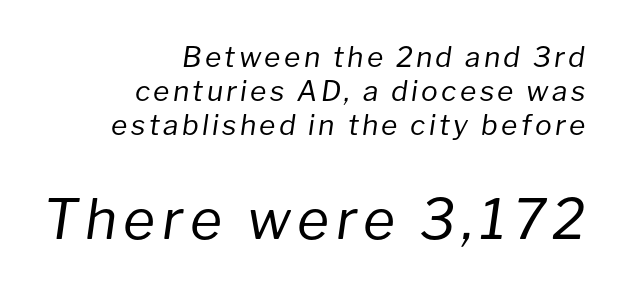
Q: Is the text bold? A: No.
Q: Is the text italic (slanted)? A: Yes, it leans right by about 8 degrees.
Q: Is the text underlined? A: No.
Q: How is the paragraph aligned? A: Right-aligned.
Q: Which block of text is set in a larger size, the first (top) or the second (bottom)? A: The second (bottom) one.
Q: Width (condensed, normal, or wide)? A: Normal.
Q: Stroke contrast? A: Low.
Q: x-height? A: Medium.
Q: Monospaced? A: No.
